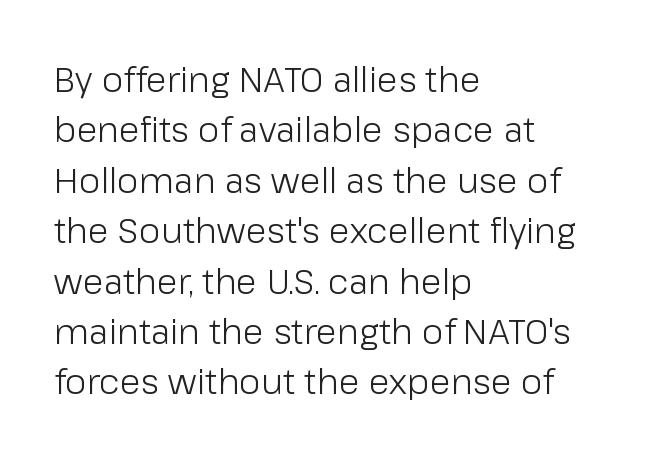
The image shows 35 px light sans-serif type, upright; set left-aligned, normal line spacing (1.44x), normal letter spacing, not underlined; low stroke contrast and a medium x-height.
